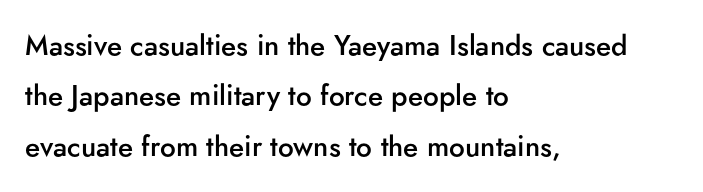
Q: Is the text bold? A: Semi-bold.
Q: Is the text italic (slanted)? A: No, it is upright.
Q: Is the typeface a serif or a sans-serif typeface? A: Sans-serif.
Q: Is the text underlined? A: No.
Q: How is the paragraph aligned? A: Left-aligned.
Q: Is the spacing between letters normal or unusually wide? A: Normal.
Q: Width (condensed, normal, or wide)? A: Normal.
Q: Stroke contrast? A: Low.
Q: x-height? A: Small.
Q: Monospaced? A: No.
